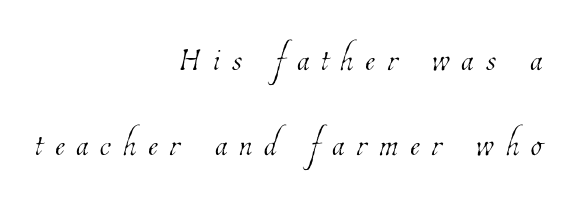
The image shows 46 px thin, condensed type; set right-aligned, line spacing 1.85x, unusually wide letter spacing (+0.26 em), not underlined; low stroke contrast and a medium x-height.
